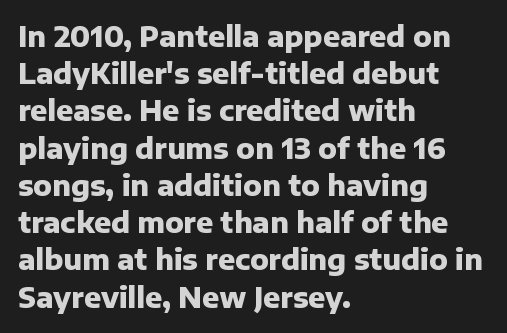
Q: Is the text bold? A: Yes.
Q: Is the text italic (slanted)? A: No, it is upright.
Q: Is the typeface a serif or a sans-serif typeface? A: Sans-serif.
Q: Is the text underlined? A: No.
Q: How is the paragraph aligned? A: Left-aligned.
Q: Is the spacing between letters normal or unusually wide? A: Normal.
Q: Is the spacing between lines tight, normal or loose? A: Normal.
Q: Width (condensed, normal, or wide)? A: Normal.
Q: Stroke contrast? A: Low.
Q: x-height? A: Medium.
Q: Monospaced? A: No.
